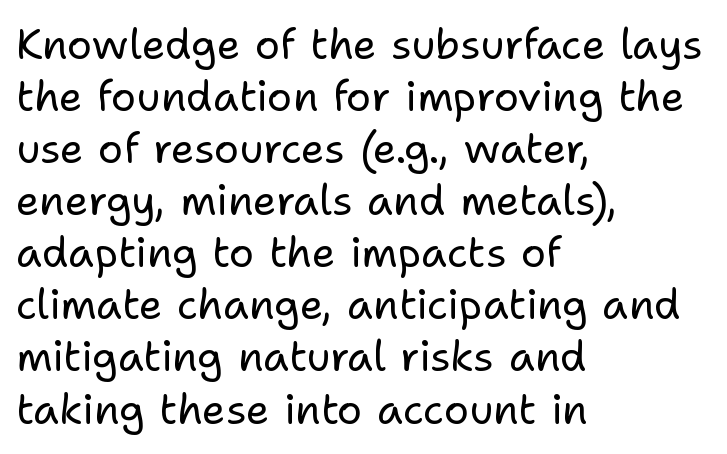
{"serif": "no", "italic": "no", "bold": "no", "weight": "regular", "width": "normal", "stroke_contrast": "low", "x_height": "medium", "monospaced": "no", "underline": "no", "align": "left", "line_spacing_ratio": 1.24, "letter_spacing": "normal", "letter_spacing_em": 0.0, "glyph_px": 42}
